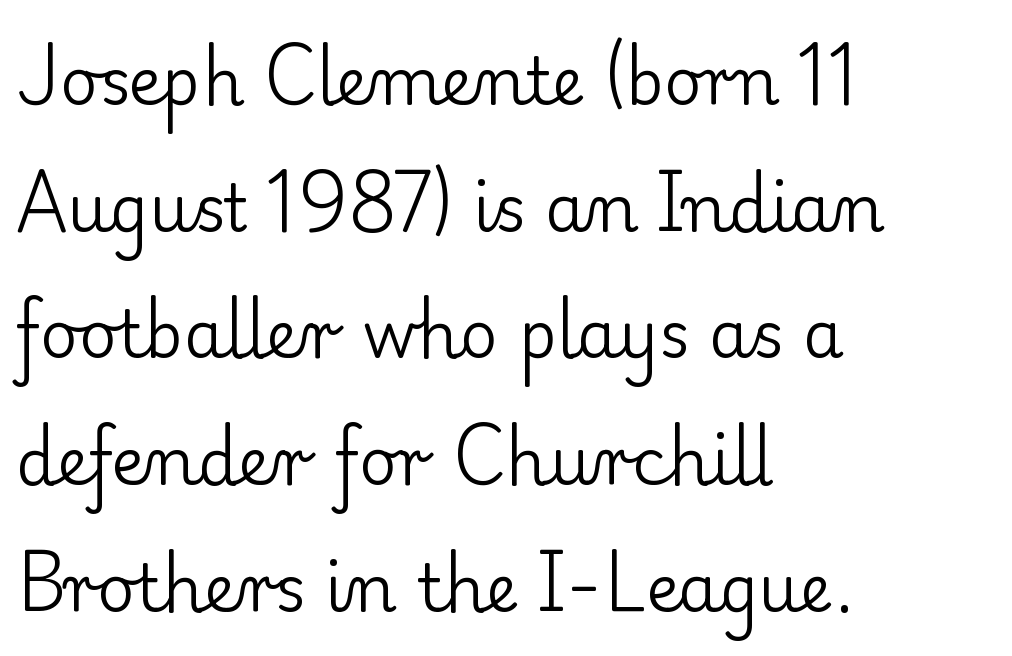
Weight: not bold — regular or lighter. Vertical strokes here are truly vertical. The letters carry serifs — small finishing strokes at the ends of their stems. In CSS terms this would be text-align: left. The rendering uses natural spacing where letterforms have individual widths. Words appear dense and cohesive because spacing is normal.
